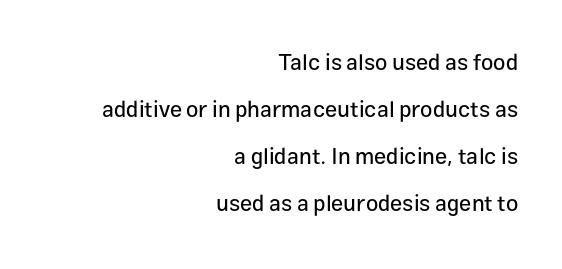
{"italic": "no", "underline": "no", "align": "right", "line_spacing": "loose", "line_spacing_ratio": 2.14, "letter_spacing": "normal", "letter_spacing_em": 0.0, "glyph_px": 22}
